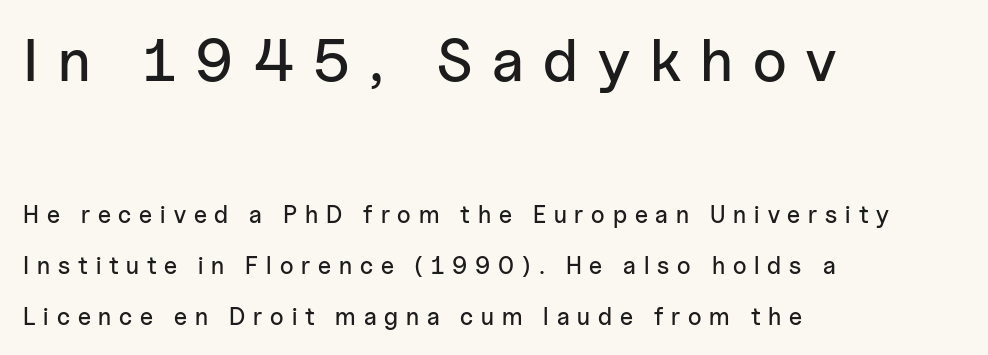
The image shows 60 px sans-serif type, upright; set left-aligned, loose line spacing (2.13x), unusually wide letter spacing (+0.33 em), not underlined; the first (top) block is 2.5x larger; low stroke contrast and a medium x-height.
